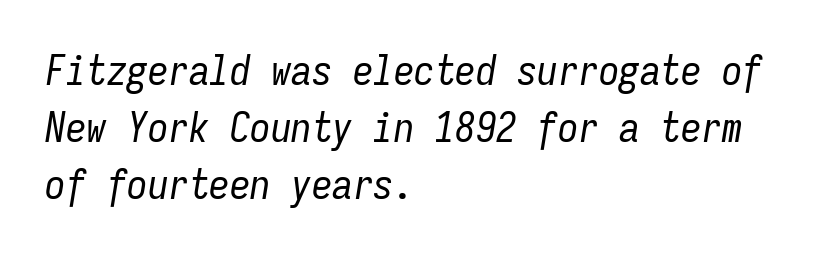
The image shows 41 px regular-weight, condensed type, italic (leaning right), monospaced; set left-aligned, normal line spacing (1.39x), normal letter spacing, not underlined; low stroke contrast and a medium x-height.
